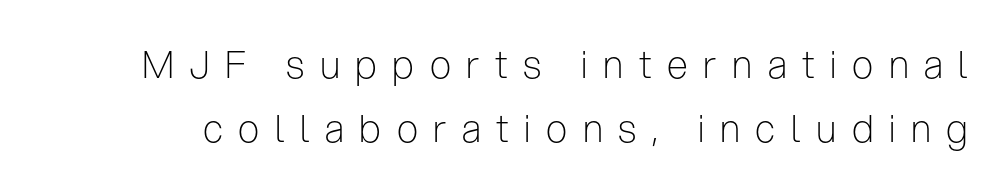
{"serif": "no", "italic": "no", "bold": "no", "weight": "light", "width": "condensed", "stroke_contrast": "low", "x_height": "medium", "monospaced": "no", "underline": "no", "line_spacing": "normal", "line_spacing_ratio": 1.68, "letter_spacing": "wide", "letter_spacing_em": 0.41, "glyph_px": 38}
